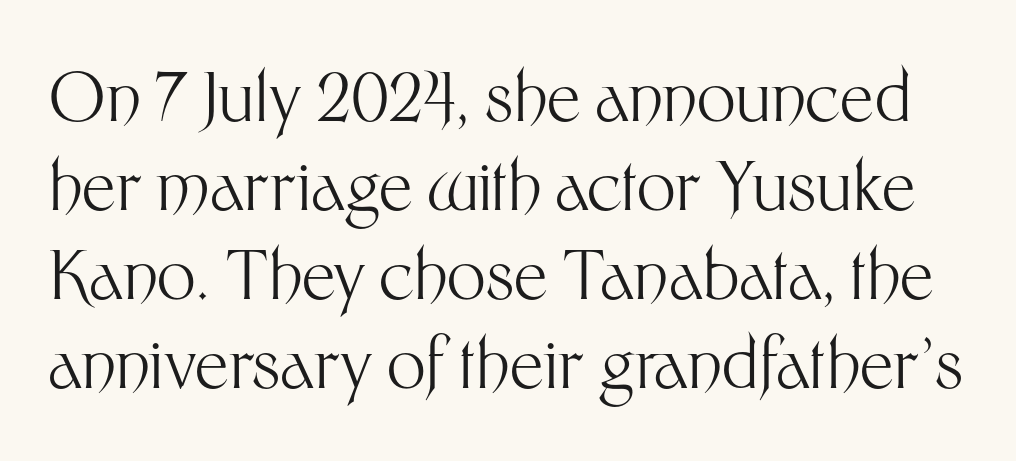
Students, note that the glyphs here touch the page at normal intervals. The designer left line spacing at the default. Look at the bottom of the vertical strokes: they stop flat, with no serifs. This sample has the flowing, uneven cadence of proportional lettering.
